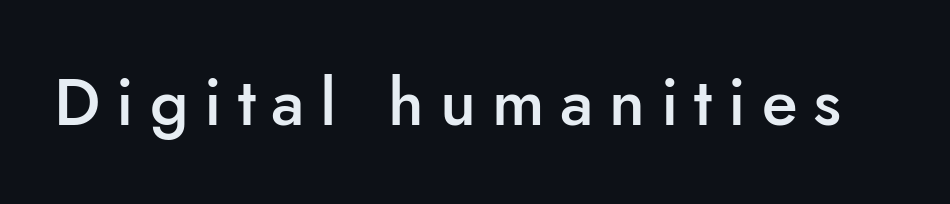
Looks like regular typesetting: each glyph gets only the width it needs. The typeface chosen for these lines omits serifs. Rendered with straight, roman letterforms. Its strokes are somewhat broadened, the hallmark of semibold type. Just letters on the line, the space beneath them empty.
